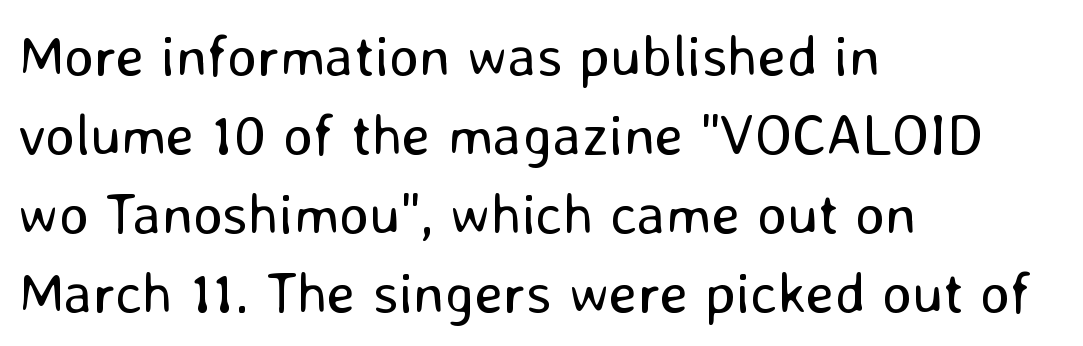
The passage shown is not bold in any degree. The glyphs are unaccompanied by any horizontal stroke below them. Do the characters align in a grid? No, the font is proportional. Where is the straight margin? On the left.
